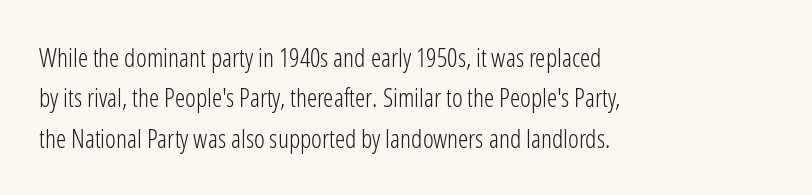
Check the space under the baseline: it is left empty. The type sits square on the baseline with zero lean. Line spacing here is normal. Casual observation: everything's shoved over to the left. Honestly, the letter spacing is just normal — you wouldn't notice it.
